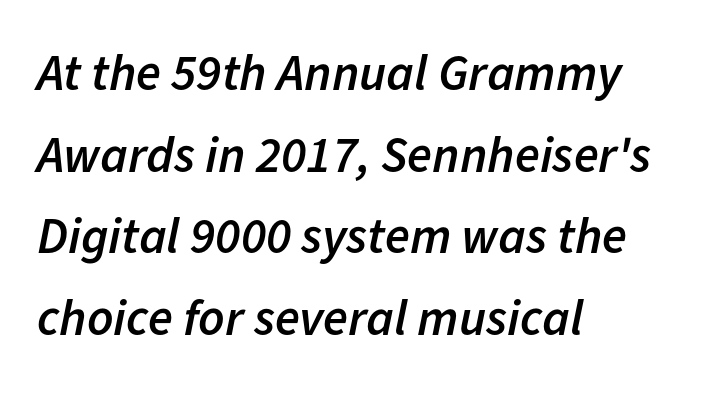
Q: Is the text bold? A: Semi-bold.
Q: Is the text italic (slanted)? A: Yes, it leans right by about 11 degrees.
Q: Is the text underlined? A: No.
Q: How is the paragraph aligned? A: Left-aligned.
Q: Is the spacing between letters normal or unusually wide? A: Normal.
Q: Is the spacing between lines tight, normal or loose? A: Normal.
Q: Width (condensed, normal, or wide)? A: Normal.
Q: Stroke contrast? A: Low.
Q: x-height? A: Medium.
Q: Monospaced? A: No.
